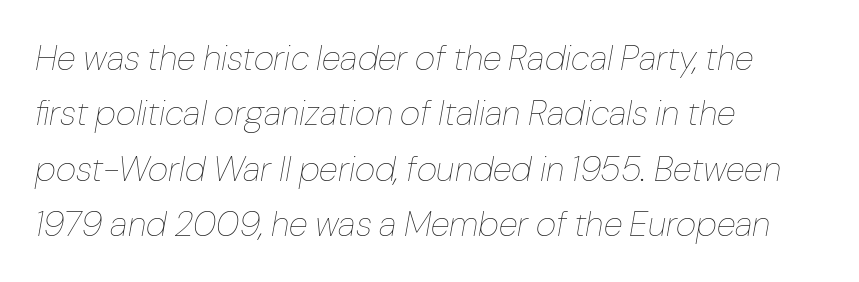
The image shows 35 px thin type, italic (leaning right); set left-aligned, normal line spacing (1.58x), normal letter spacing, not underlined; low stroke contrast and a medium x-height.
